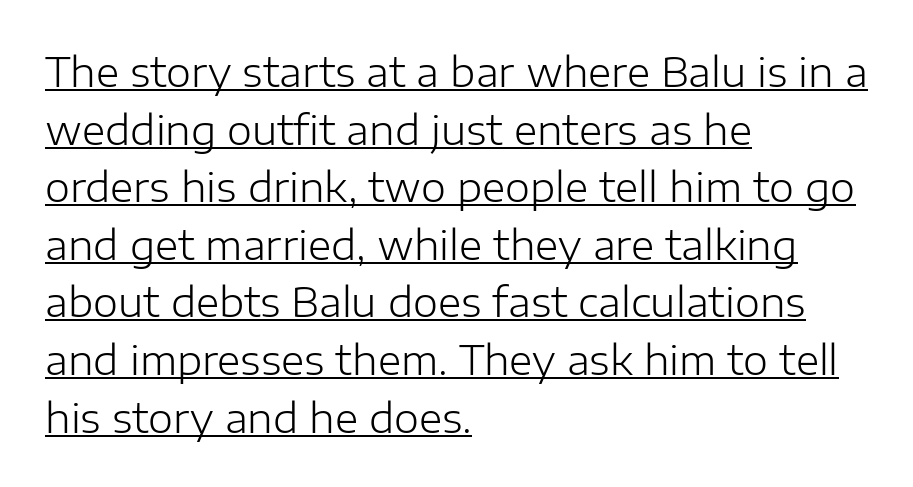
Q: Is the text bold? A: No.
Q: Is the text italic (slanted)? A: No, it is upright.
Q: Is the typeface a serif or a sans-serif typeface? A: Sans-serif.
Q: Is the text underlined? A: Yes.
Q: How is the paragraph aligned? A: Left-aligned.
Q: Is the spacing between letters normal or unusually wide? A: Normal.
Q: Is the spacing between lines tight, normal or loose? A: Normal.
Q: Width (condensed, normal, or wide)? A: Normal.
Q: Stroke contrast? A: Low.
Q: x-height? A: Medium.
Q: Monospaced? A: No.
